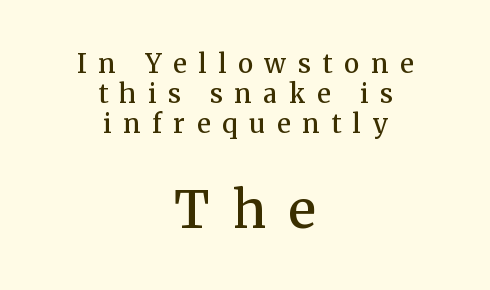
{"serif": "yes", "italic": "no", "bold": "semi", "weight": "semibold", "width": "normal", "stroke_contrast": "medium", "x_height": "medium", "monospaced": "no", "underline": "no", "align": "center", "line_spacing": "tight", "line_spacing_ratio": 1.15, "letter_spacing": "wide", "letter_spacing_em": 0.45, "larger_block": "second", "size_ratio": 1.96, "glyph_px": 51}
